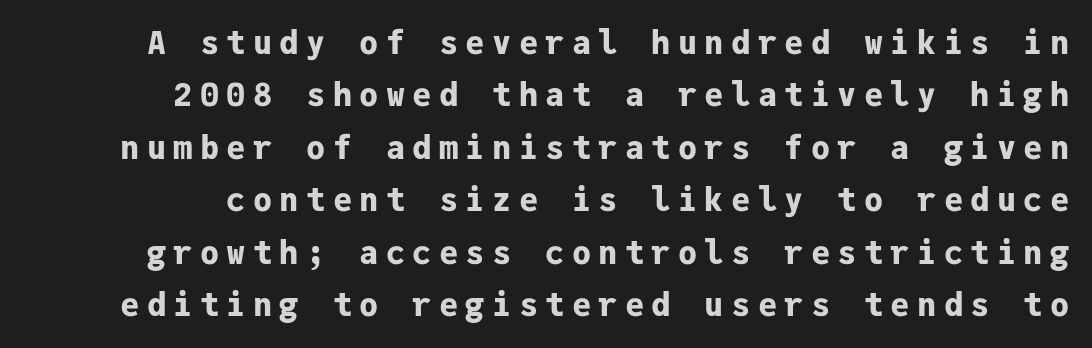
Q: Is the text bold? A: Yes.
Q: Is the text italic (slanted)? A: No, it is upright.
Q: Is the typeface a serif or a sans-serif typeface? A: Sans-serif.
Q: Is the text underlined? A: No.
Q: Is the spacing between letters normal or unusually wide? A: Unusually wide.
Q: Is the spacing between lines tight, normal or loose? A: Normal.
Q: Width (condensed, normal, or wide)? A: Normal.
Q: Stroke contrast? A: Low.
Q: x-height? A: Medium.
Q: Monospaced? A: Yes.
